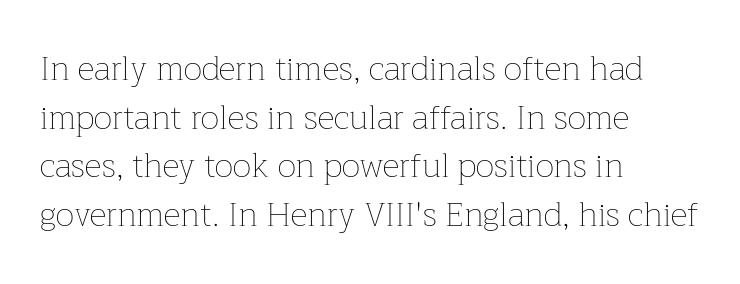
{"italic": "no", "bold": "no", "weight": "thin", "width": "normal", "stroke_contrast": "low", "x_height": "medium", "monospaced": "no", "underline": "no", "align": "left", "line_spacing": "normal", "line_spacing_ratio": 1.47, "letter_spacing": "normal", "letter_spacing_em": 0.0, "glyph_px": 33}
